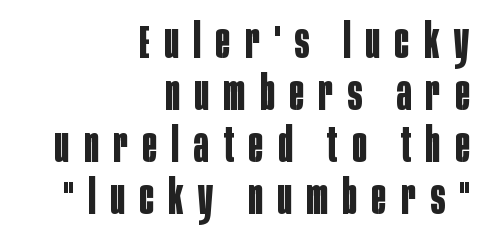
{"serif": "no", "italic": "no", "bold": "yes", "weight": "bold", "width": "condensed", "stroke_contrast": "low", "x_height": "large", "monospaced": "no", "underline": "no", "align": "right", "line_spacing": "tight", "line_spacing_ratio": 1.08, "letter_spacing": "wide", "letter_spacing_em": 0.31, "glyph_px": 48}
